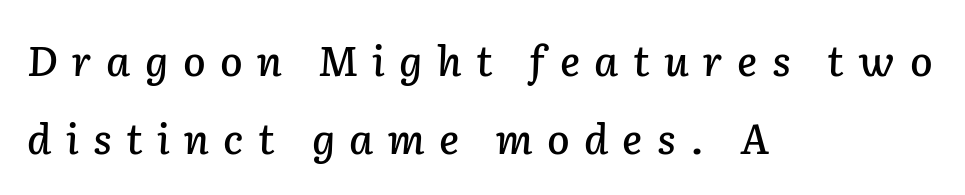
The image shows 41 px text type, italic (leaning right); set left-aligned, loose line spacing (1.91x), unusually wide letter spacing (+0.35 em), not underlined; low stroke contrast and a medium x-height.
